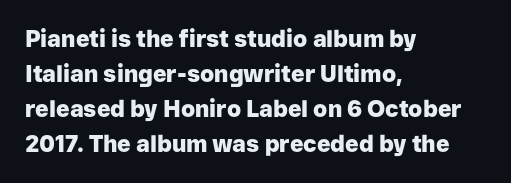
Q: Is the text bold? A: Yes.
Q: Is the text italic (slanted)? A: No, it is upright.
Q: Is the text underlined? A: No.
Q: How is the paragraph aligned? A: Left-aligned.
Q: Is the spacing between letters normal or unusually wide? A: Normal.
Q: Is the spacing between lines tight, normal or loose? A: Normal.
